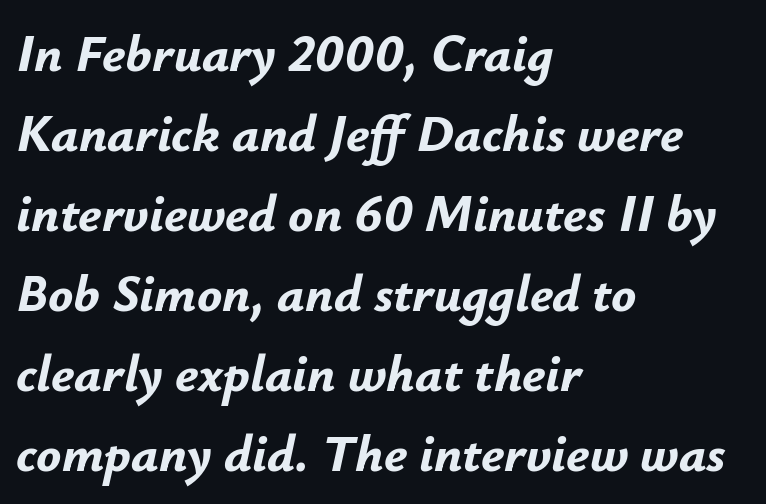
Look at the tracking — it's just the regular setting, nothing added. The leading is moderate, giving the passage an even texture. The letters advance in unequal steps, a hallmark of proportional type. Where is the straight margin? On the left.
